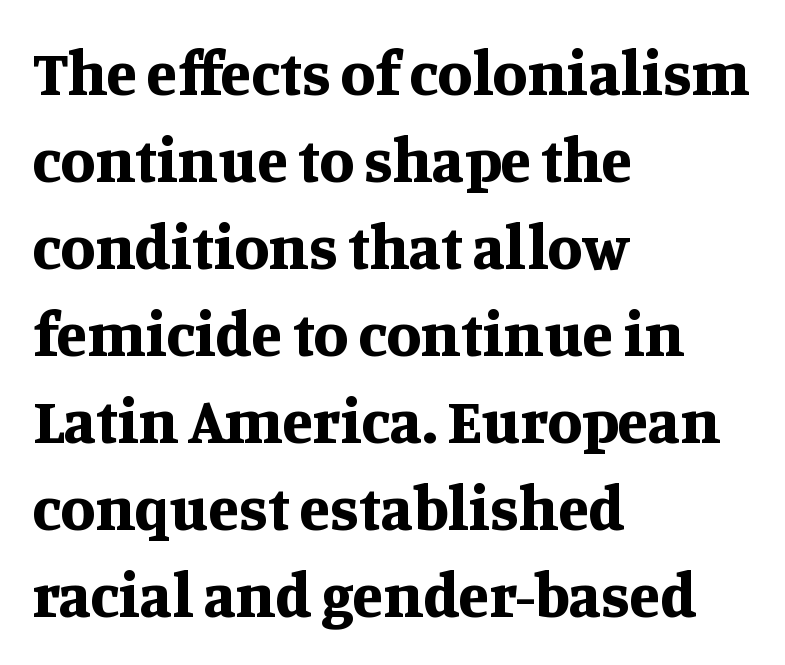
{"serif": "yes", "italic": "no", "bold": "yes", "weight": "bold", "width": "normal", "stroke_contrast": "medium", "x_height": "large", "monospaced": "no", "underline": "no", "align": "left", "line_spacing": "normal", "line_spacing_ratio": 1.38, "letter_spacing": "normal", "letter_spacing_em": 0.0, "glyph_px": 63}
